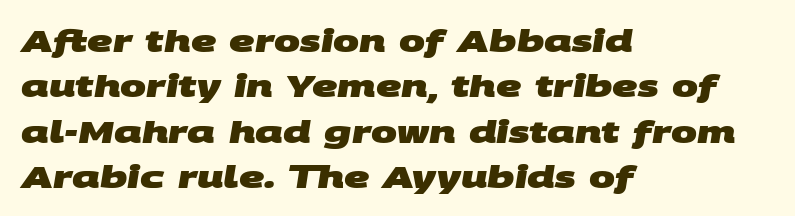
Q: Is the text bold? A: Yes.
Q: Is the typeface a serif or a sans-serif typeface? A: Sans-serif.
Q: Is the text underlined? A: No.
Q: How is the paragraph aligned? A: Left-aligned.
Q: Is the spacing between letters normal or unusually wide? A: Normal.
Q: Is the spacing between lines tight, normal or loose? A: Normal.
Q: Width (condensed, normal, or wide)? A: Wide.
Q: Stroke contrast? A: Medium.
Q: x-height? A: Large.
Q: Monospaced? A: No.
